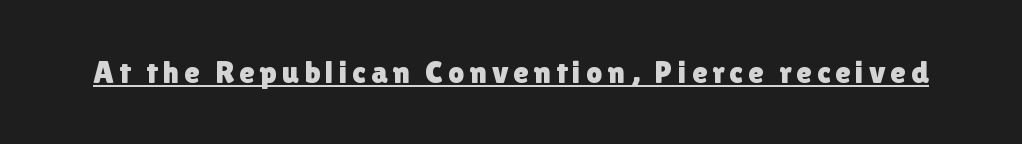
The image shows 32 px sans-serif type, upright; set underlined; low stroke contrast and a medium x-height.
